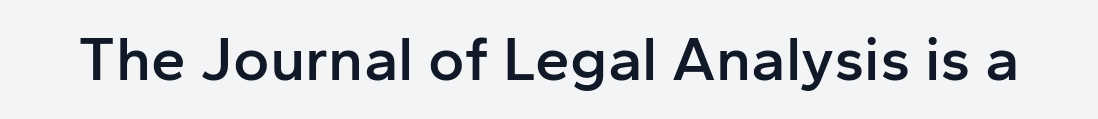
The passage shown is typed in a proportional face where columns would drift. Decoration check: the copy has no underline. Tracking here is standard; glyphs follow each other at the usual distance. Serif or sans? Sans — the stroke terminals are bare.
